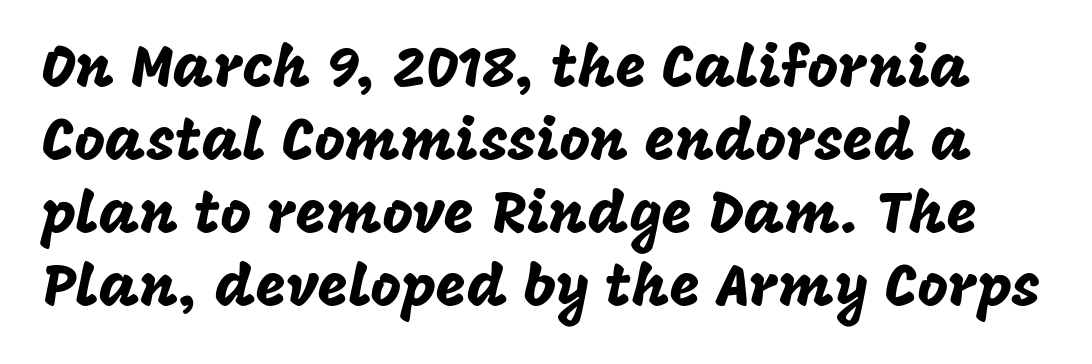
The image shows 59 px sans-serif type; set line spacing 1.24x, normal letter spacing, not underlined; low stroke contrast and a large x-height.
